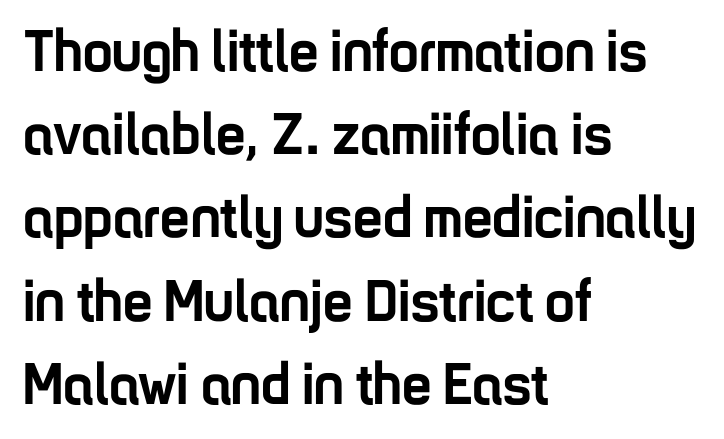
The image shows 59 px semibold, condensed sans-serif type, upright; set left-aligned, normal line spacing (1.41x), normal letter spacing, not underlined; low stroke contrast and a medium x-height.
